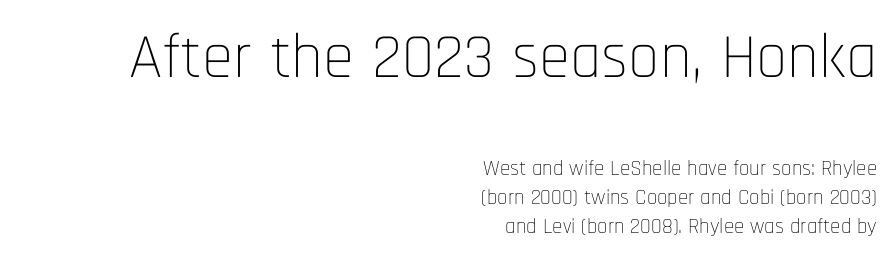
Q: Is the text bold? A: No.
Q: Is the text italic (slanted)? A: No, it is upright.
Q: Is the typeface a serif or a sans-serif typeface? A: Sans-serif.
Q: Is the text underlined? A: No.
Q: How is the paragraph aligned? A: Right-aligned.
Q: Is the spacing between letters normal or unusually wide? A: Normal.
Q: Is the spacing between lines tight, normal or loose? A: Normal.
Q: Which block of text is set in a larger size, the first (top) or the second (bottom)? A: The first (top) one.
Q: Width (condensed, normal, or wide)? A: Condensed.
Q: Stroke contrast? A: Low.
Q: x-height? A: Large.
Q: Monospaced? A: No.
